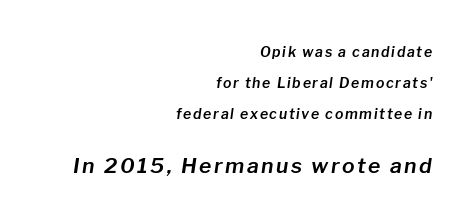
The image shows 21 px text type, italic (leaning right); set right-aligned, loose line spacing (2.2x), not underlined; the second (bottom) block is 1.5x larger.
